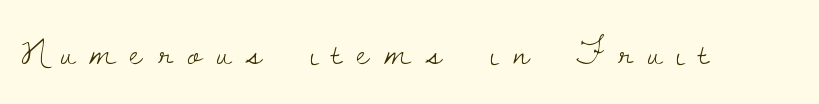
The image shows 38 px light serif type; set unusually wide letter spacing (+0.4 em), not underlined; low stroke contrast and a small x-height.
